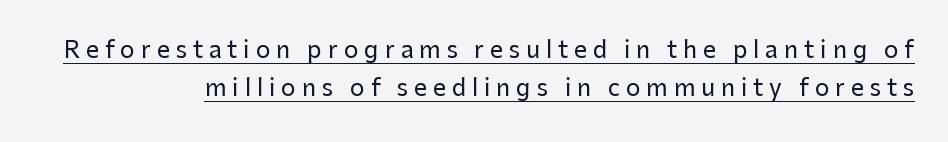
Whoever set this chose a conventional vertical rhythm. The letters stand straight up with perfectly vertical stems. Honestly, the letter spacing is so wide it's the main thing you notice. Casual observation: everything's shoved over to the right. Does a line run under the words? Yes, clearly.
